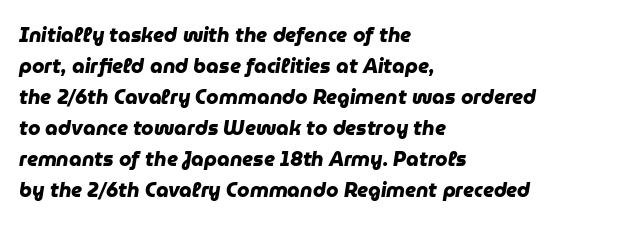
Q: Is the text bold? A: Yes.
Q: Is the text underlined? A: No.
Q: How is the paragraph aligned? A: Left-aligned.
Q: Is the spacing between letters normal or unusually wide? A: Normal.
Q: Is the spacing between lines tight, normal or loose? A: Normal.
